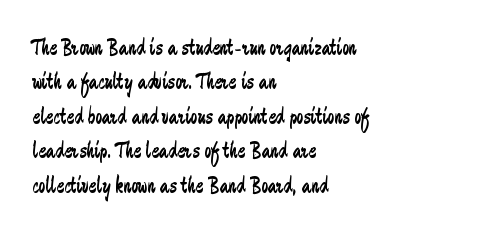
Q: Is the text bold? A: No.
Q: Is the text italic (slanted)? A: Yes.
Q: Is the text underlined? A: No.
Q: How is the paragraph aligned? A: Left-aligned.
Q: Is the spacing between letters normal or unusually wide? A: Normal.
Q: Is the spacing between lines tight, normal or loose? A: Normal.
